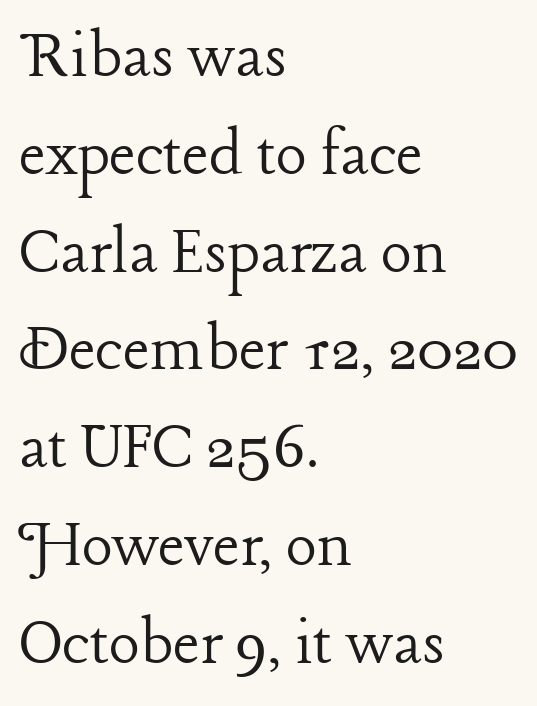
{"serif": "yes", "italic": "no", "bold": "no", "weight": "light", "width": "normal", "stroke_contrast": "low", "x_height": "medium", "monospaced": "no", "underline": "no", "align": "left", "line_spacing": "normal", "line_spacing_ratio": 1.34, "letter_spacing": "normal", "letter_spacing_em": 0.0, "glyph_px": 73}
